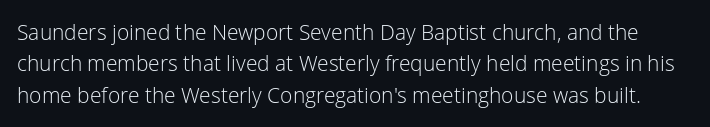
Heaviness? Minimal to ordinary, like unemphasized prose. Characters follow at the spacing the type designer built in. A bare baseline throughout the passage. You can tell it's not italic because the verticals are truly vertical. These lines sit exactly where default settings would place them.
